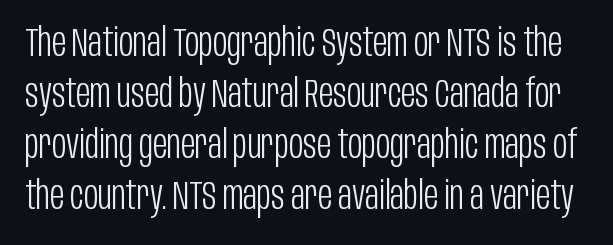
The image shows 39 px light, condensed sans-serif type, upright; set normal line spacing (1.31x), normal letter spacing, not underlined; low stroke contrast and a large x-height.
